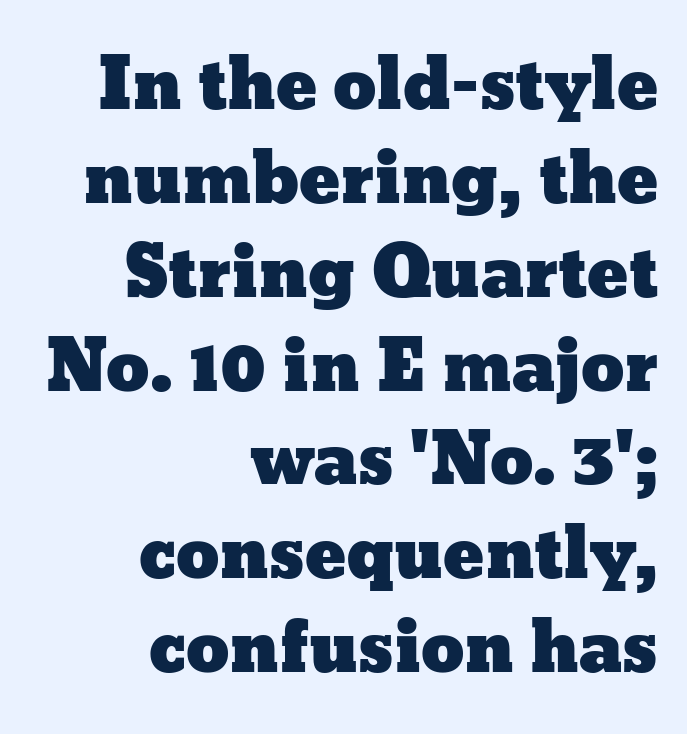
{"italic": "no", "width": "wide", "stroke_contrast": "low", "x_height": "medium", "monospaced": "no", "underline": "no", "align": "right", "line_spacing": "normal", "line_spacing_ratio": 1.36, "letter_spacing": "normal", "letter_spacing_em": 0.0, "glyph_px": 69}
